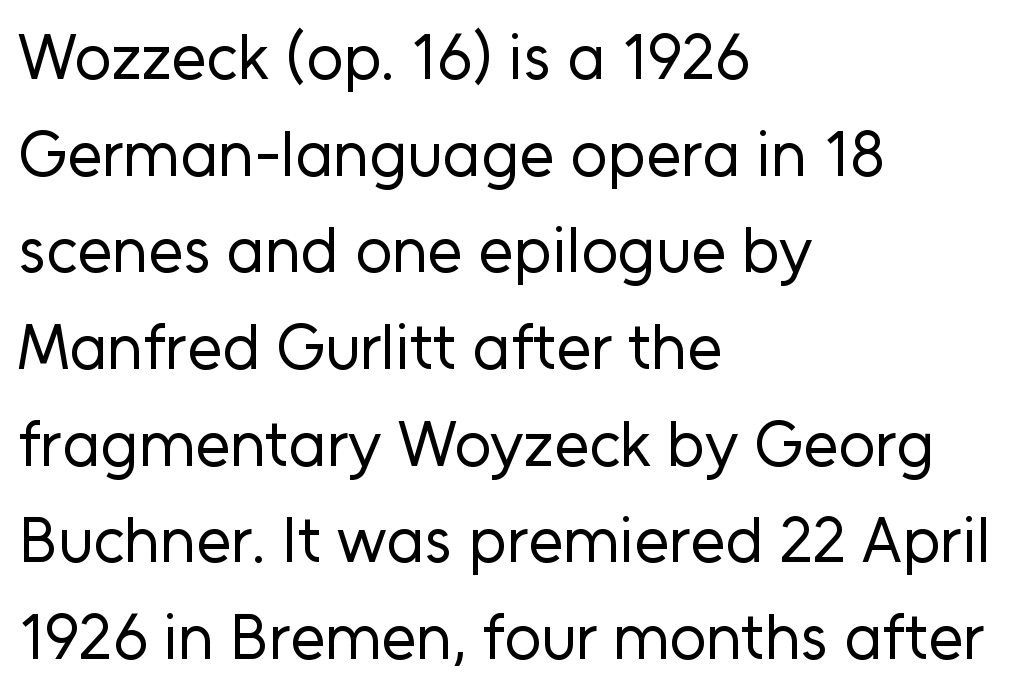
The image shows 64 px regular-weight sans-serif type, upright; set left-aligned, normal line spacing (1.51x), normal letter spacing, not underlined; low stroke contrast and a medium x-height.
